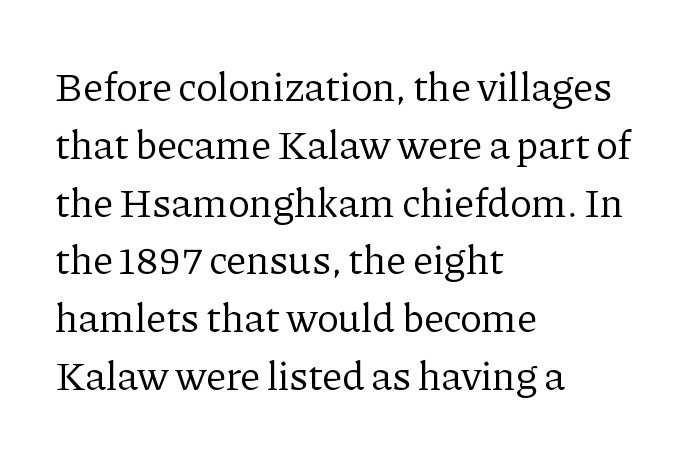
Classification — serif. Ascenders rise straight up at ninety degrees. Regular leading. The rendering uses natural spacing where letterforms have individual widths. Horizontally, the lines are justified to the leading edge only. Underline: absent.
